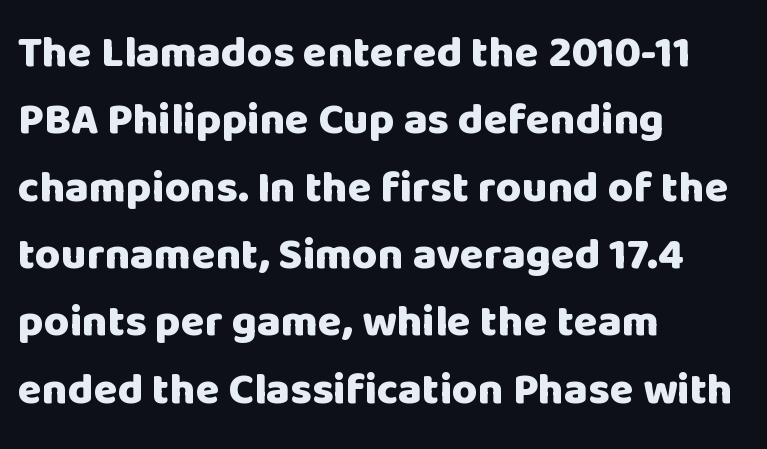
{"serif": "no", "italic": "no", "bold": "yes", "weight": "heavy", "width": "normal", "stroke_contrast": "low", "x_height": "large", "monospaced": "no", "underline": "no", "align": "left", "line_spacing": "normal", "line_spacing_ratio": 1.53, "letter_spacing": "normal", "letter_spacing_em": 0.0, "glyph_px": 44}
